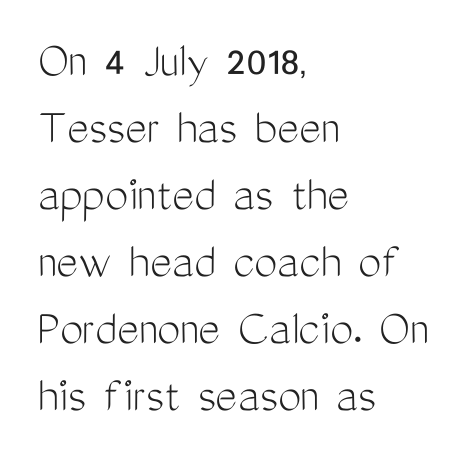
Weight: regular or lighter. The foot of each line stays bare and open. This sample has the flowing, uneven cadence of proportional lettering. A sans-serif font was chosen for this passage.
